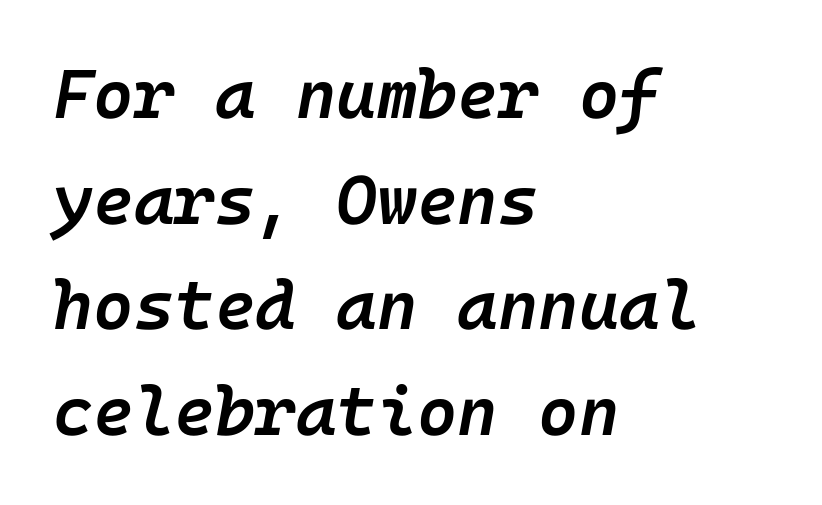
Look at the tracking — it's just the regular setting, nothing added. In CSS terms this would be text-align: left. Emphasis by weight is partial: semibold. Looking at the ascenders, they clearly lean. The words here are not underlined. The leading is moderate, giving the passage an even texture.
